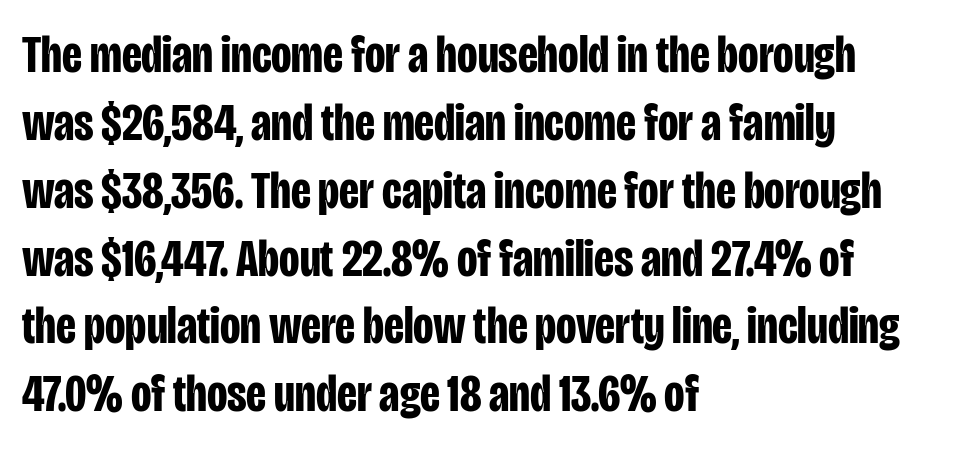
Stroke terminals: plain, sans-serif. Varying glyph widths throughout — classic text-font behaviour. Posture: vertical. No extra tracking has been applied to these lines.
